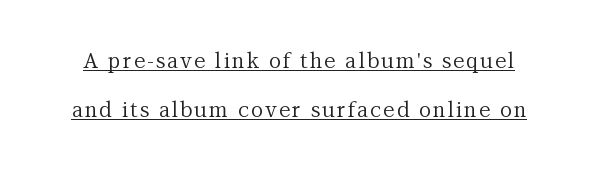
{"italic": "no", "bold": "no", "underline": "yes", "line_spacing": "loose", "line_spacing_ratio": 2.35, "glyph_px": 21}
